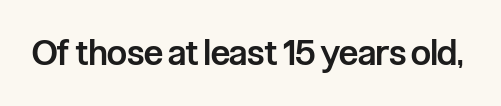
Q: Is the text bold? A: Semi-bold.
Q: Is the text italic (slanted)? A: No, it is upright.
Q: Is the typeface a serif or a sans-serif typeface? A: Sans-serif.
Q: Is the text underlined? A: No.
Q: Is the spacing between letters normal or unusually wide? A: Normal.
Q: Width (condensed, normal, or wide)? A: Condensed.
Q: Stroke contrast? A: Low.
Q: x-height? A: Medium.
Q: Monospaced? A: No.
